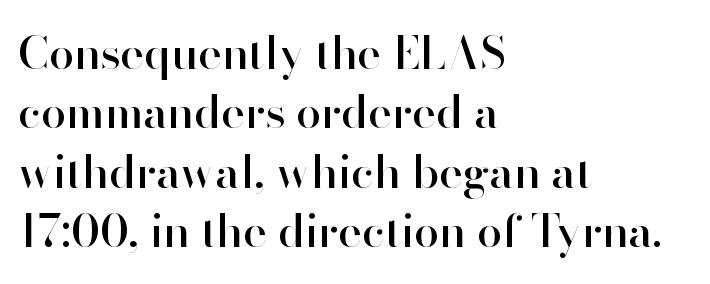
Q: Is the text italic (slanted)? A: No, it is upright.
Q: Is the typeface a serif or a sans-serif typeface? A: Sans-serif.
Q: Is the text underlined? A: No.
Q: How is the paragraph aligned? A: Left-aligned.
Q: Is the spacing between letters normal or unusually wide? A: Normal.
Q: Is the spacing between lines tight, normal or loose? A: Normal.
Q: Width (condensed, normal, or wide)? A: Normal.
Q: Stroke contrast? A: High.
Q: x-height? A: Small.
Q: Monospaced? A: No.
